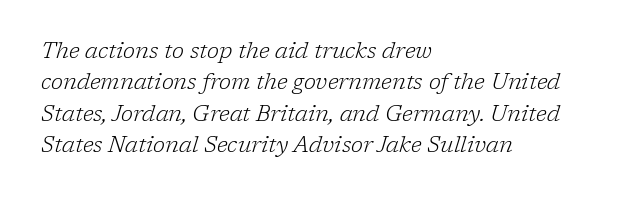
The face used here has a pronounced slope to its letters. The rendering uses a moderate line-height, typical for paragraphs. On a weight scale, this lands at 450 or below. This sample is left-justified, so line endings fall wherever the words run out. This rendering features lettering with no underline.
